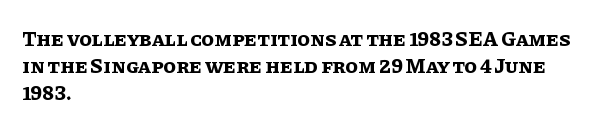
Q: Is the text bold? A: Yes.
Q: Is the text italic (slanted)? A: No, it is upright.
Q: Is the text underlined? A: No.
Q: How is the paragraph aligned? A: Left-aligned.
Q: Is the spacing between letters normal or unusually wide? A: Normal.
Q: Is the spacing between lines tight, normal or loose? A: Normal.
